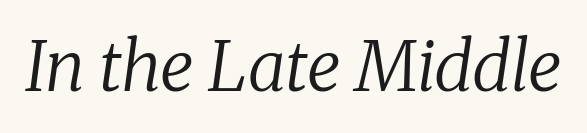
Q: Is the text bold? A: No.
Q: Is the text italic (slanted)? A: Yes, it leans right by about 8 degrees.
Q: Is the typeface a serif or a sans-serif typeface? A: Serif.
Q: Is the text underlined? A: No.
Q: Is the spacing between letters normal or unusually wide? A: Normal.
Q: Width (condensed, normal, or wide)? A: Normal.
Q: Stroke contrast? A: Low.
Q: x-height? A: Medium.
Q: Monospaced? A: No.
